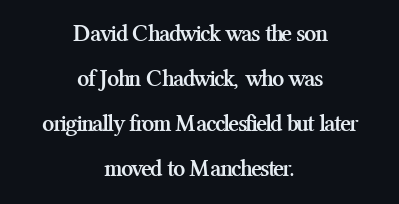
Words float on clear page, feet unadorned. Notice how thick the strokes are: this is what a full bold looks like. You can tell it's not italic because the verticals are truly vertical. This rendering leaves character spacing at its baseline value.
